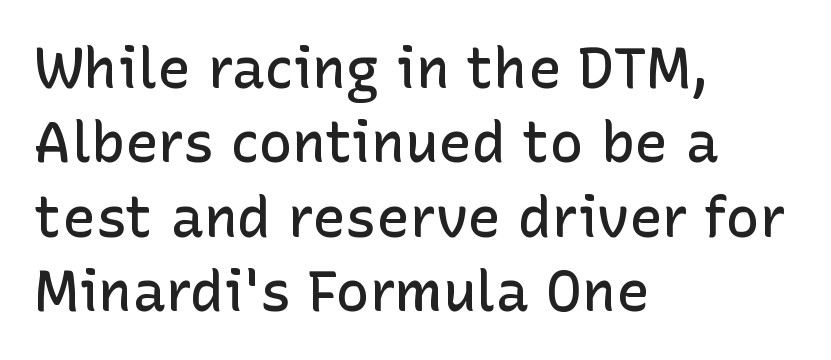
Q: Is the text bold? A: Semi-bold.
Q: Is the text italic (slanted)? A: No, it is upright.
Q: Is the typeface a serif or a sans-serif typeface? A: Sans-serif.
Q: Is the text underlined? A: No.
Q: How is the paragraph aligned? A: Left-aligned.
Q: Is the spacing between letters normal or unusually wide? A: Normal.
Q: Is the spacing between lines tight, normal or loose? A: Normal.
Q: Width (condensed, normal, or wide)? A: Normal.
Q: Stroke contrast? A: Low.
Q: x-height? A: Medium.
Q: Monospaced? A: No.
